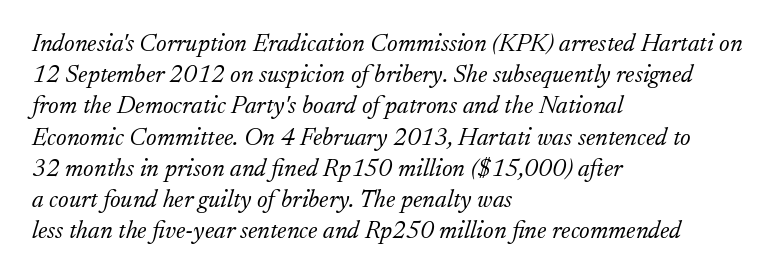
Check the space under the baseline: it is left empty. Yep, that's italic — everything's leaning. Summary of weight: not heavy and not bold. The rendering keeps characters at their native spacing. One glance says typical: line gaps are just what's usual. Every row of glyphs begins at an identical x-position on the left.
